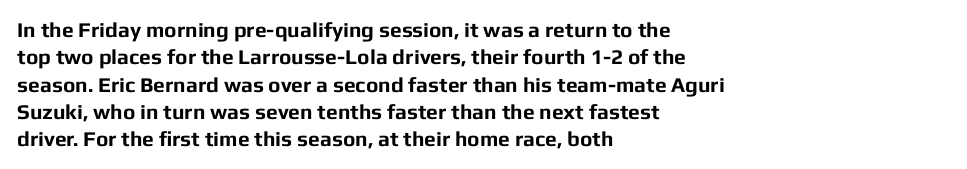
The rendering anchors every line to the left-hand side. This is the regular roman posture of the typeface. A normal amount of white space separates one row of letters from the next. The face used here is rendered with its standard letterfit. A clean baseline with only descenders dipping below it. The sample has been set heavy, in full bold.
